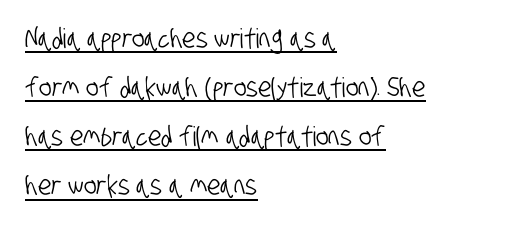
The image shows 27 px text type; set left-aligned, line spacing 1.82x, normal letter spacing, underlined.
